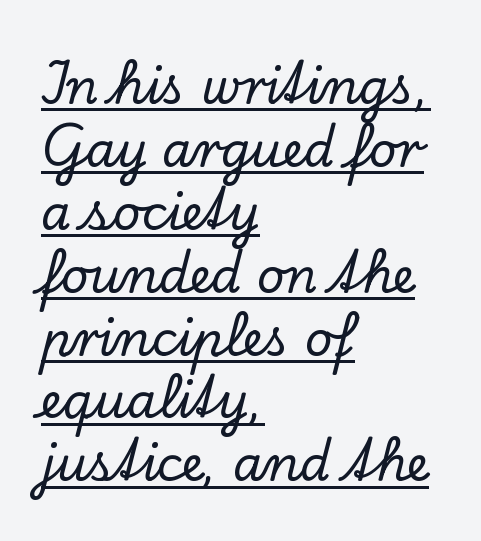
Q: Is the text italic (slanted)? A: Yes.
Q: Is the typeface a serif or a sans-serif typeface? A: Serif.
Q: Is the text underlined? A: Yes.
Q: How is the paragraph aligned? A: Left-aligned.
Q: Is the spacing between letters normal or unusually wide? A: Normal.
Q: Is the spacing between lines tight, normal or loose? A: Normal.
Q: Width (condensed, normal, or wide)? A: Normal.
Q: Stroke contrast? A: Low.
Q: x-height? A: Small.
Q: Monospaced? A: No.
